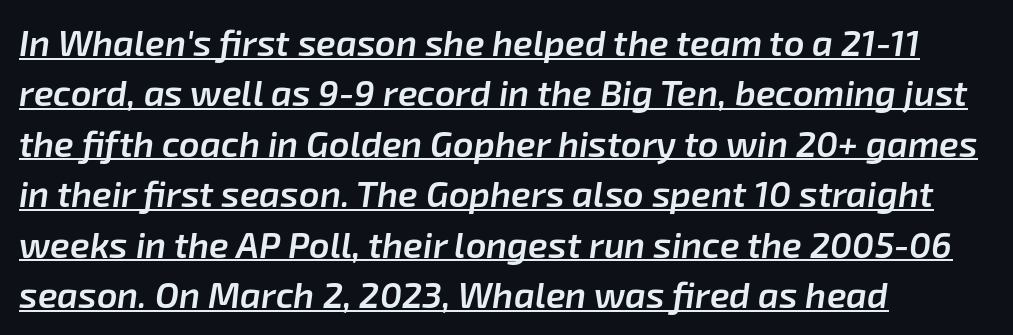
{"italic": "yes", "lean": "right", "slant_degrees": 8, "bold": "semi", "weight": "semibold", "width": "normal", "stroke_contrast": "low", "x_height": "medium", "monospaced": "no", "underline": "yes", "align": "left", "line_spacing": "normal", "line_spacing_ratio": 1.4, "letter_spacing": "normal", "letter_spacing_em": 0.0, "glyph_px": 36}
